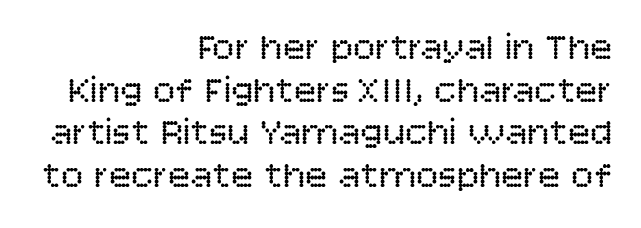
Q: Is the text bold? A: No.
Q: Is the text italic (slanted)? A: No, it is upright.
Q: Is the typeface a serif or a sans-serif typeface? A: Sans-serif.
Q: Is the text underlined? A: No.
Q: How is the paragraph aligned? A: Right-aligned.
Q: Is the spacing between letters normal or unusually wide? A: Normal.
Q: Is the spacing between lines tight, normal or loose? A: Tight.
Q: Width (condensed, normal, or wide)? A: Normal.
Q: Stroke contrast? A: Low.
Q: x-height? A: Large.
Q: Monospaced? A: No.
